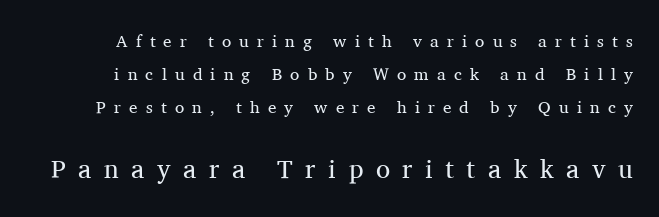
Q: Is the text bold? A: No.
Q: Is the text italic (slanted)? A: No, it is upright.
Q: Is the text underlined? A: No.
Q: Is the spacing between letters normal or unusually wide? A: Unusually wide.
Q: Is the spacing between lines tight, normal or loose? A: Loose.
Q: Which block of text is set in a larger size, the first (top) or the second (bottom)? A: The second (bottom) one.
